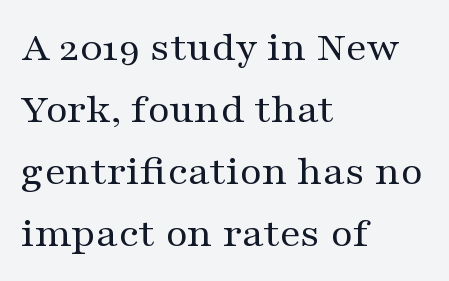
Q: Is the text bold? A: No.
Q: Is the text italic (slanted)? A: No, it is upright.
Q: Is the typeface a serif or a sans-serif typeface? A: Serif.
Q: Is the text underlined? A: No.
Q: How is the paragraph aligned? A: Left-aligned.
Q: Is the spacing between letters normal or unusually wide? A: Normal.
Q: Is the spacing between lines tight, normal or loose? A: Normal.
Q: Width (condensed, normal, or wide)? A: Wide.
Q: Stroke contrast? A: Medium.
Q: x-height? A: Medium.
Q: Monospaced? A: No.
